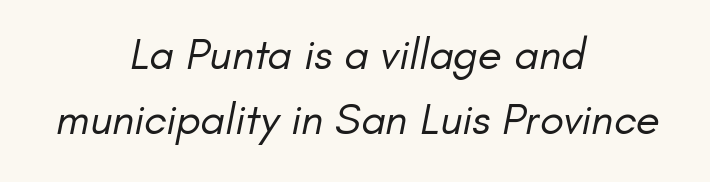
The typesetter chose a symmetrical, centered arrangement here. A typesetter would call this proportional, since set widths differ per character. Rows of type keep a routine distance in the vertical direction. Letterform terminals end flat and unadorned throughout the passage.
